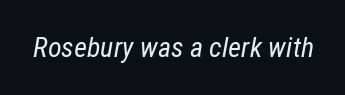
A bare baseline throughout the passage. Each letter keeps its own natural width here, so spacing adapts to shape. This is not heavy type; no bold has been used. Tracking value appears to be zero — textbook default spacing. Emphasis-style slanted type is in use.
